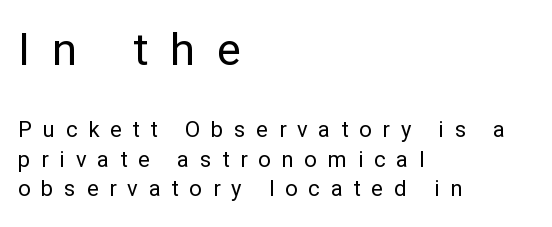
Q: Is the text bold? A: No.
Q: Is the text italic (slanted)? A: No, it is upright.
Q: Is the typeface a serif or a sans-serif typeface? A: Sans-serif.
Q: Is the text underlined? A: No.
Q: How is the paragraph aligned? A: Left-aligned.
Q: Is the spacing between letters normal or unusually wide? A: Unusually wide.
Q: Is the spacing between lines tight, normal or loose? A: Normal.
Q: Which block of text is set in a larger size, the first (top) or the second (bottom)? A: The first (top) one.
Q: Width (condensed, normal, or wide)? A: Normal.
Q: Stroke contrast? A: Low.
Q: x-height? A: Medium.
Q: Monospaced? A: No.
